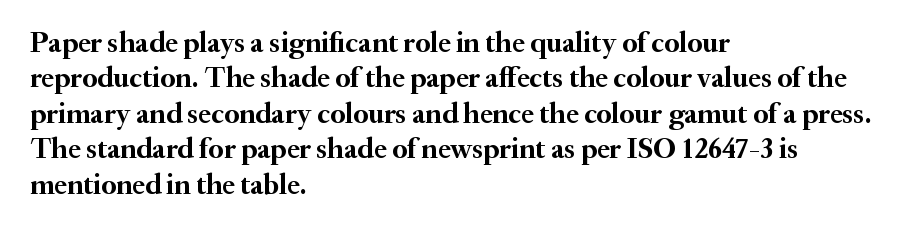
{"serif": "yes", "italic": "no", "bold": "yes", "weight": "semibold", "width": "normal", "stroke_contrast": "medium", "x_height": "small", "monospaced": "no", "underline": "no", "align": "left", "line_spacing_ratio": 1.22, "letter_spacing": "normal", "letter_spacing_em": 0.0, "glyph_px": 29}
